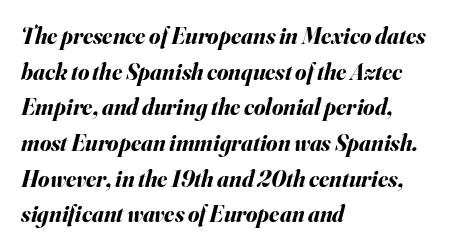
These lines keep a tight, regular rhythm from letter to letter. When letters slant like this, we call the style italic. These lines stack with their left ends in a neat column. Unmarked baselines from the first word to the last. On the weight axis this lands at bold, roughly 700. Normally led — the rows are evenly, conventionally spaced.
